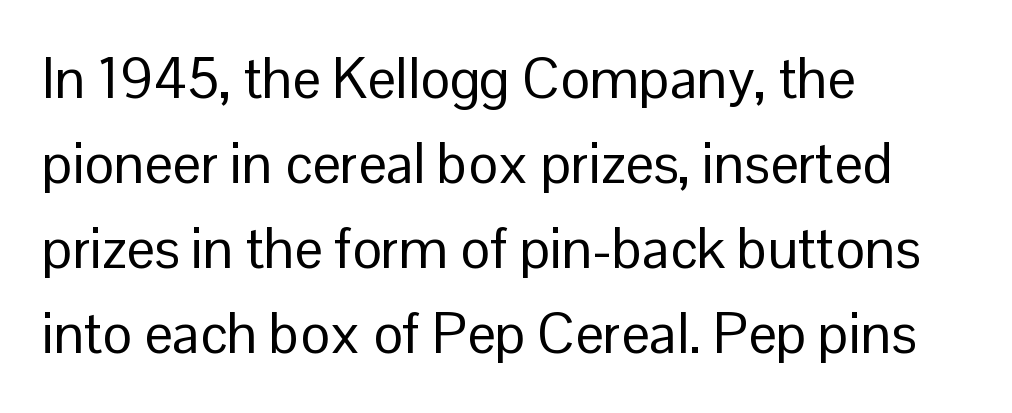
Q: Is the text bold? A: No.
Q: Is the text italic (slanted)? A: No, it is upright.
Q: Is the typeface a serif or a sans-serif typeface? A: Sans-serif.
Q: Is the text underlined? A: No.
Q: How is the paragraph aligned? A: Left-aligned.
Q: Is the spacing between letters normal or unusually wide? A: Normal.
Q: Is the spacing between lines tight, normal or loose? A: Normal.
Q: Width (condensed, normal, or wide)? A: Normal.
Q: Stroke contrast? A: Low.
Q: x-height? A: Medium.
Q: Monospaced? A: No.
